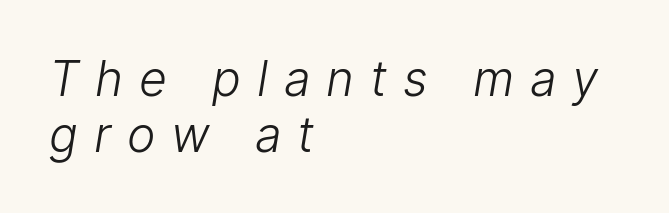
The weight tops out at a normal text grade. The line texture is sparse and dotted thanks to wide tracking. Compared with a centered layout, this one pins lines to the left instead. The face used here is proportionally spaced, like ordinary book or web type. The area under the type is left untouched.
